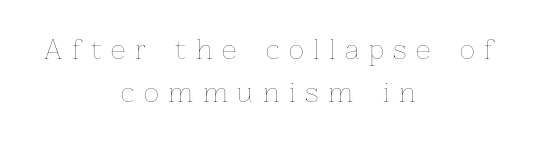
The image shows 26 px text type, upright; set centered, normal line spacing (1.67x), unusually wide letter spacing (+0.37 em), not underlined.
